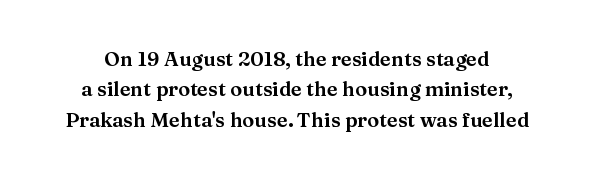
The image shows 20 px text type, upright; set normal line spacing (1.52x), normal letter spacing, not underlined.
